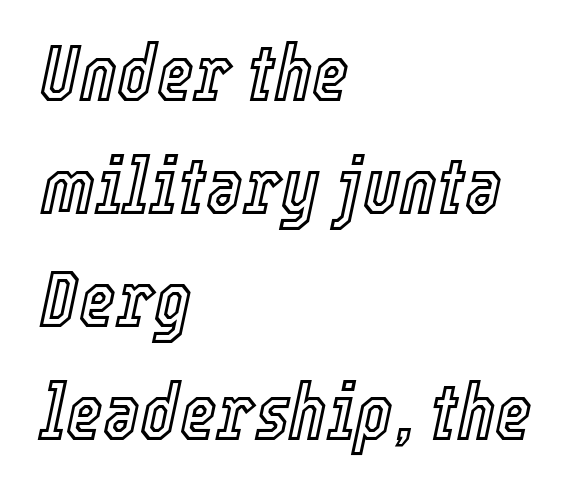
Q: Is the text italic (slanted)? A: Yes, it leans right by about 12 degrees.
Q: Is the text underlined? A: No.
Q: How is the paragraph aligned? A: Left-aligned.
Q: Is the spacing between letters normal or unusually wide? A: Normal.
Q: Is the spacing between lines tight, normal or loose? A: Normal.
Q: Width (condensed, normal, or wide)? A: Condensed.
Q: x-height? A: Medium.
Q: Monospaced? A: No.
